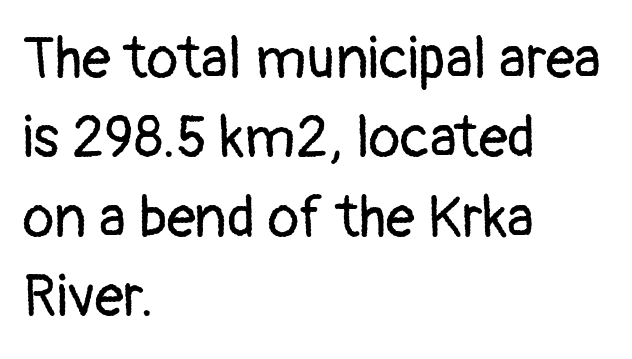
{"serif": "no", "italic": "no", "bold": "no", "weight": "regular", "width": "normal", "stroke_contrast": "low", "x_height": "medium", "monospaced": "no", "underline": "no", "align": "left", "line_spacing": "normal", "line_spacing_ratio": 1.37, "letter_spacing": "normal", "letter_spacing_em": 0.0, "glyph_px": 58}
